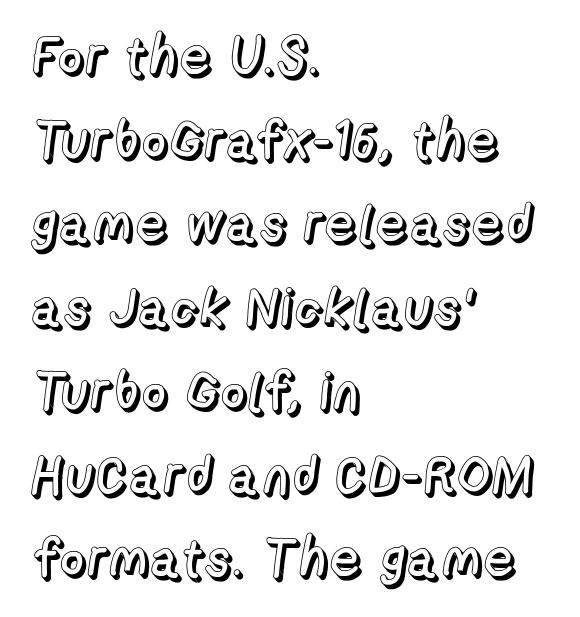
The image shows 53 px text type; set left-aligned, normal line spacing (1.58x), normal letter spacing, not underlined; a medium x-height.
